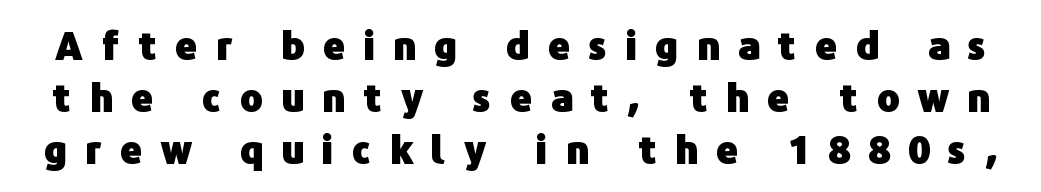
Q: Is the text bold? A: Yes.
Q: Is the text italic (slanted)? A: No, it is upright.
Q: Is the typeface a serif or a sans-serif typeface? A: Sans-serif.
Q: Is the text underlined? A: No.
Q: Is the spacing between letters normal or unusually wide? A: Unusually wide.
Q: Is the spacing between lines tight, normal or loose? A: Normal.
Q: Width (condensed, normal, or wide)? A: Normal.
Q: Stroke contrast? A: Low.
Q: x-height? A: Medium.
Q: Monospaced? A: No.
